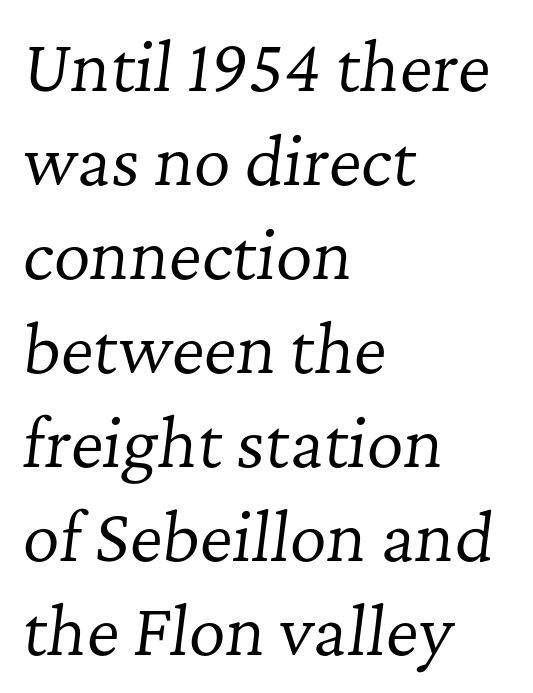
Q: Is the text bold? A: No.
Q: Is the text italic (slanted)? A: Yes, it leans right by about 7 degrees.
Q: Is the typeface a serif or a sans-serif typeface? A: Serif.
Q: Is the text underlined? A: No.
Q: How is the paragraph aligned? A: Left-aligned.
Q: Is the spacing between letters normal or unusually wide? A: Normal.
Q: Is the spacing between lines tight, normal or loose? A: Normal.
Q: Width (condensed, normal, or wide)? A: Normal.
Q: Stroke contrast? A: Low.
Q: x-height? A: Medium.
Q: Monospaced? A: No.
